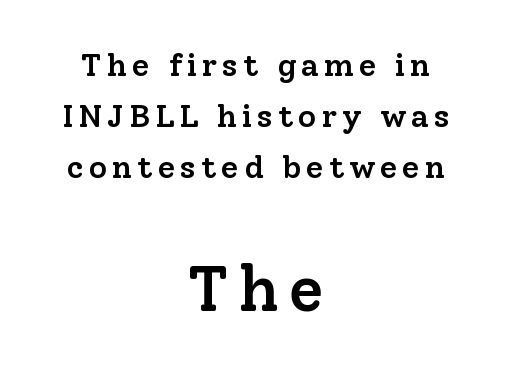
Observe the serifs anchoring each vertical stroke in this sample. Layout note: lines centered. The rendering enlarges the type as you move from the upper chunk to the lower. The passage shown is typed in a proportional face where columns would drift.
